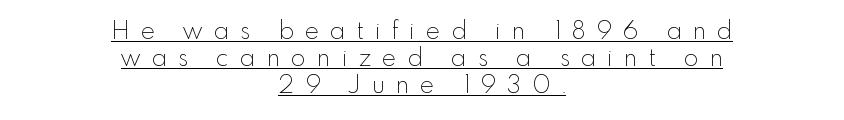
{"italic": "no", "bold": "no", "underline": "yes", "align": "center", "line_spacing": "tight", "line_spacing_ratio": 1.13, "letter_spacing": "wide", "letter_spacing_em": 0.47, "glyph_px": 24}
